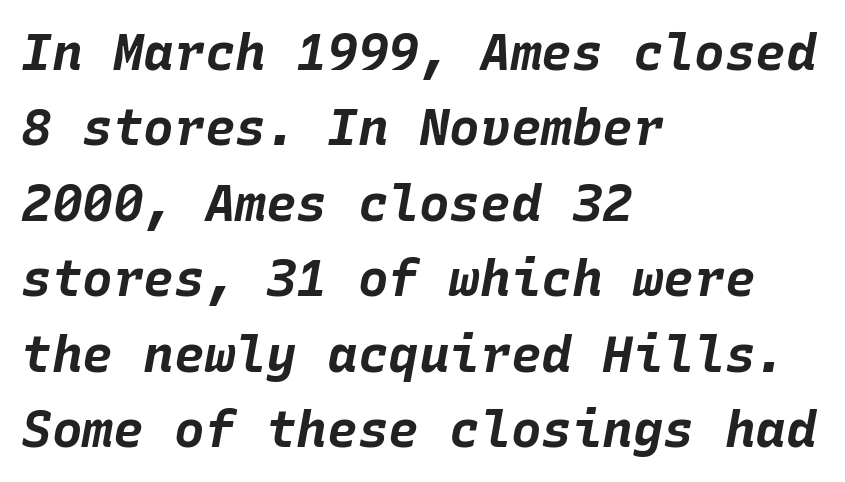
The image shows 51 px bold type, italic (leaning right), monospaced; set left-aligned, normal line spacing (1.48x), normal letter spacing, not underlined; low stroke contrast and a large x-height.
